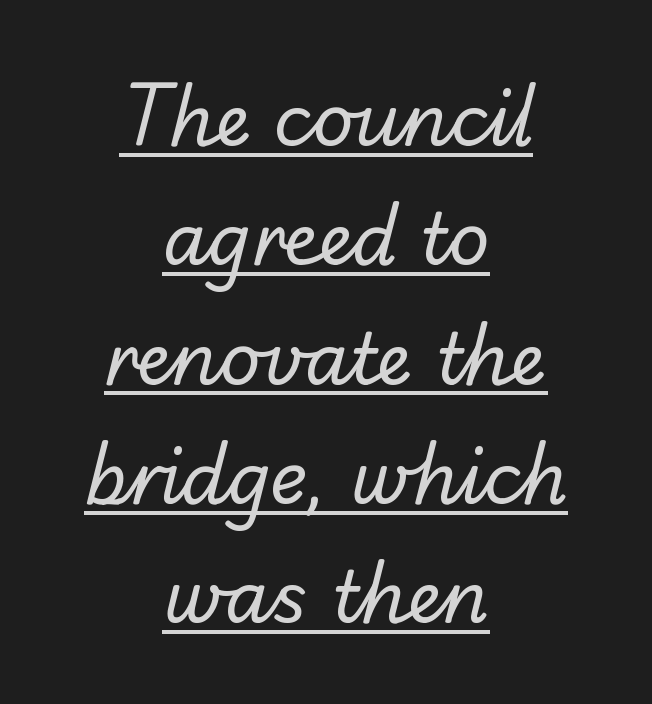
{"serif": "no", "bold": "no", "weight": "regular", "width": "normal", "stroke_contrast": "low", "x_height": "small", "monospaced": "no", "underline": "yes", "align": "center", "line_spacing": "normal", "line_spacing_ratio": 1.68, "letter_spacing": "normal", "letter_spacing_em": 0.0, "glyph_px": 71}
